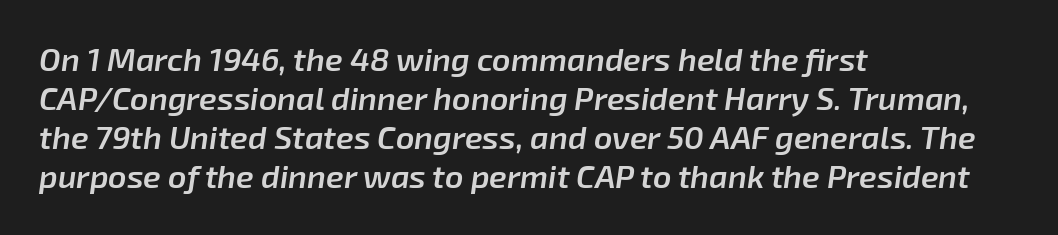
{"italic": "yes", "lean": "right", "slant_degrees": 8, "bold": "semi", "weight": "semibold", "width": "normal", "stroke_contrast": "low", "x_height": "medium", "monospaced": "no", "underline": "no", "align": "left", "line_spacing_ratio": 1.22, "letter_spacing": "normal", "letter_spacing_em": 0.0, "glyph_px": 32}
